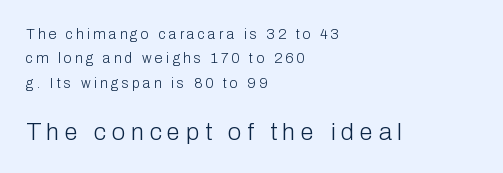
Q: Is the text bold? A: No.
Q: Is the text italic (slanted)? A: No, it is upright.
Q: Is the text underlined? A: No.
Q: How is the paragraph aligned? A: Left-aligned.
Q: Is the spacing between letters normal or unusually wide? A: Unusually wide.
Q: Which block of text is set in a larger size, the first (top) or the second (bottom)? A: The second (bottom) one.
